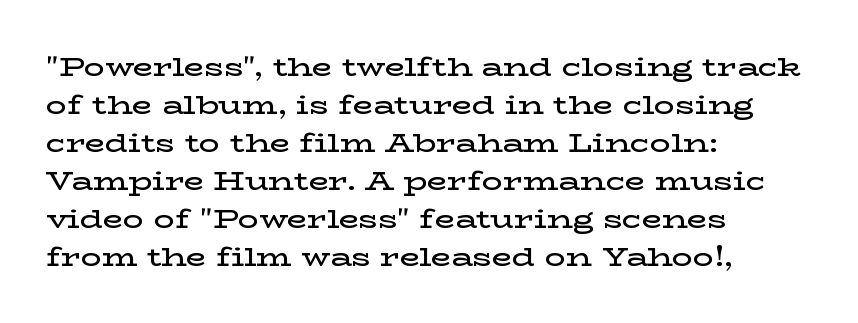
Q: Is the text bold? A: Semi-bold.
Q: Is the text italic (slanted)? A: No, it is upright.
Q: Is the text underlined? A: No.
Q: How is the paragraph aligned? A: Left-aligned.
Q: Is the spacing between letters normal or unusually wide? A: Normal.
Q: Is the spacing between lines tight, normal or loose? A: Normal.
